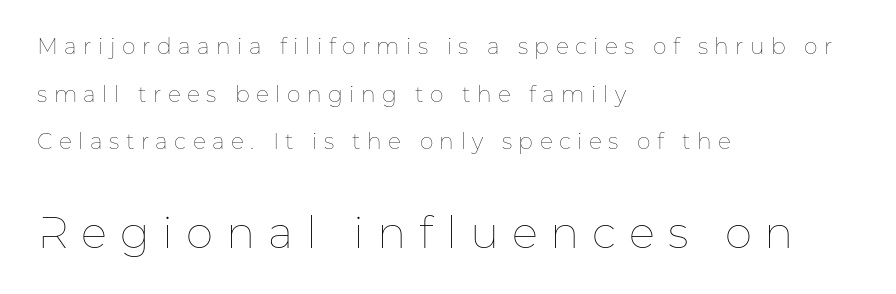
Q: Is the text bold? A: No.
Q: Is the text italic (slanted)? A: No, it is upright.
Q: Is the text underlined? A: No.
Q: How is the paragraph aligned? A: Left-aligned.
Q: Is the spacing between letters normal or unusually wide? A: Unusually wide.
Q: Is the spacing between lines tight, normal or loose? A: Loose.
Q: Which block of text is set in a larger size, the first (top) or the second (bottom)? A: The second (bottom) one.
Q: Width (condensed, normal, or wide)? A: Normal.
Q: Stroke contrast? A: Low.
Q: x-height? A: Medium.
Q: Monospaced? A: No.
